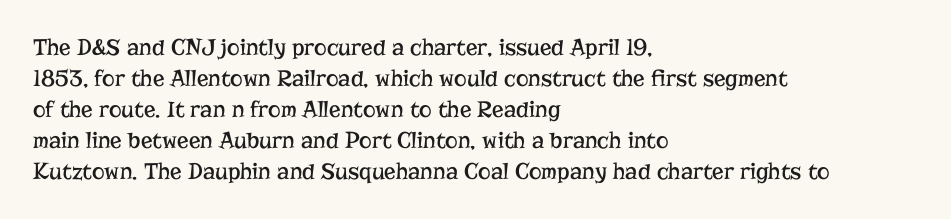
These lines keep a tight, regular rhythm from letter to letter. Notice how descenders clear the ascenders below comfortably — that's standard leading. These lines were composed using upright roman letters. One-word summary of the alignment: left. Nobody drew a line under any word here. The typesetting does not lean heavy: it is not bold.
